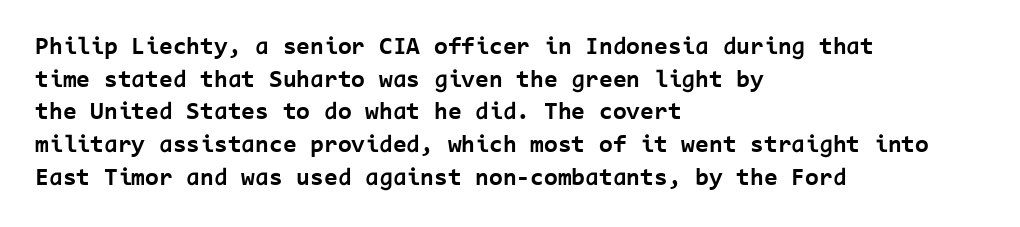
Q: Is the text bold? A: Yes.
Q: Is the text italic (slanted)? A: No, it is upright.
Q: Is the text underlined? A: No.
Q: How is the paragraph aligned? A: Left-aligned.
Q: Is the spacing between letters normal or unusually wide? A: Normal.
Q: Is the spacing between lines tight, normal or loose? A: Normal.
